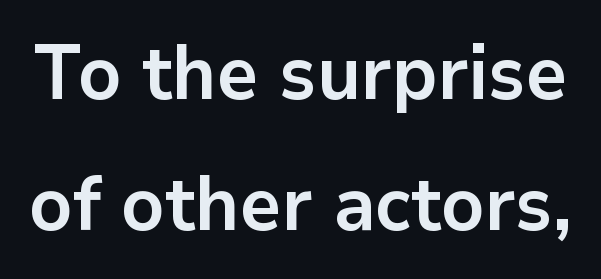
Is the letter spacing exaggerated? No — it looks like the ordinary default. Words float on clear page, feet unadorned. Chunky letters — that's bold for sure. Unlike italic type, these characters show no tilt at all. Regarding serifs, this sample does without them. Varying glyph widths throughout — classic text-font behaviour.
